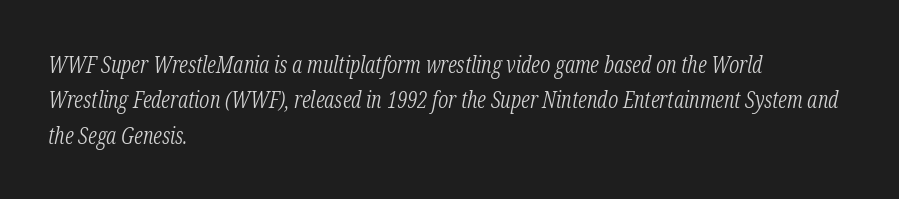
Q: Is the text bold? A: No.
Q: Is the text italic (slanted)? A: Yes, it leans right by about 12 degrees.
Q: Is the text underlined? A: No.
Q: How is the paragraph aligned? A: Left-aligned.
Q: Is the spacing between letters normal or unusually wide? A: Normal.
Q: Is the spacing between lines tight, normal or loose? A: Normal.
